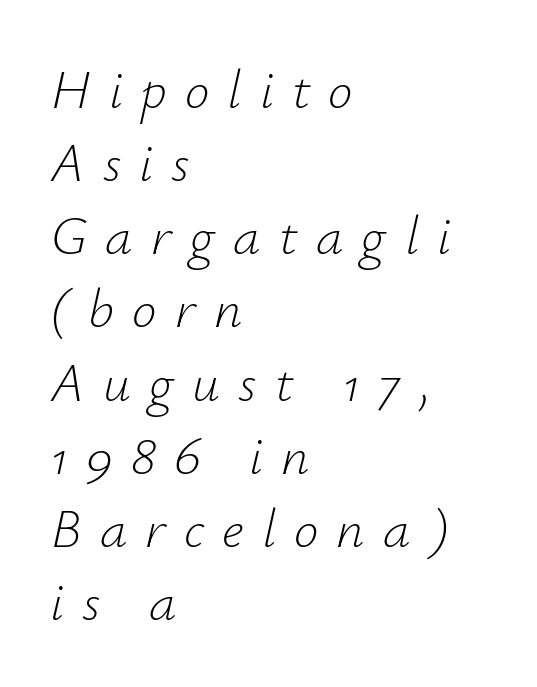
Descenders hang freely into open space. The cut favours lightness, reaching ordinary text weight at its darkest. Rendered with sloped, italic letterforms. The lines sit at an ordinary, default distance from one another. The tracking reads as deliberately expanded to a designer's eye. Left-aligned paragraph, ragged on the right.
